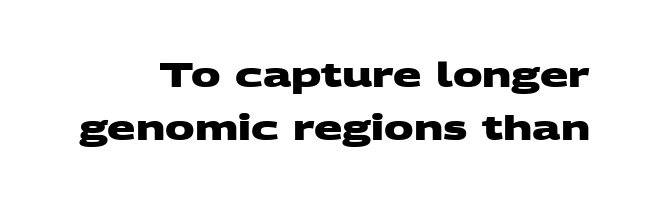
Heavy-handed strokes throughout: this text is bold. No word sits above an underline. No extra tracking has been applied to these lines. You can tell from the bare stems that sans-serif type was used.
